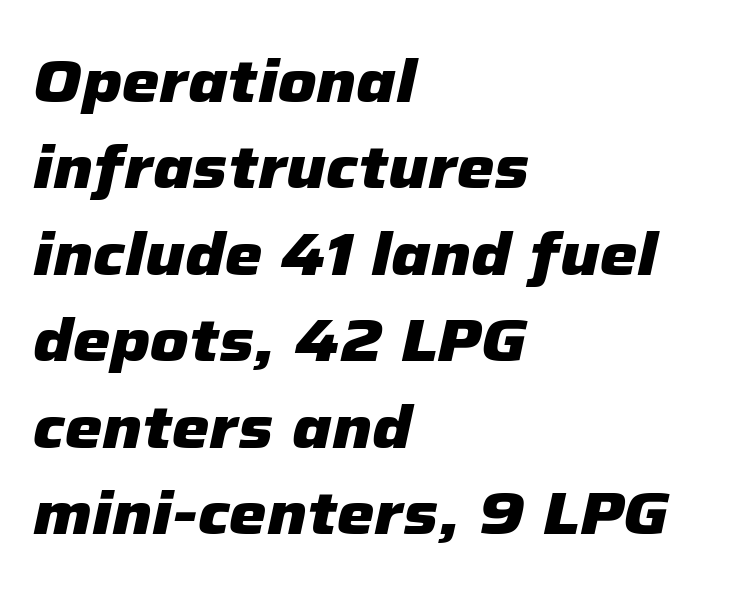
{"italic": "yes", "lean": "right", "slant_degrees": 12, "bold": "yes", "weight": "heavy", "width": "normal", "stroke_contrast": "low", "x_height": "medium", "monospaced": "no", "underline": "no", "align": "left", "line_spacing": "normal", "line_spacing_ratio": 1.44, "letter_spacing": "normal", "letter_spacing_em": 0.0, "glyph_px": 60}
